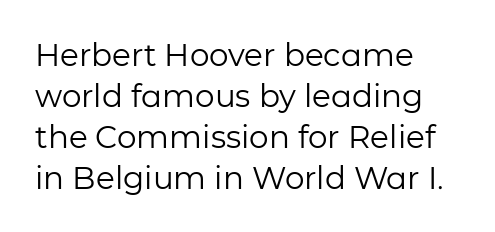
Vertical stems look standard width or narrower in stroke. Spacing verdict: proportional, widths tailored to each character. What stands out about the letter spacing? Nothing — it is the standard amount. This rendering employs a face without finishing strokes, i.e., a sans-serif. The string is rendered with underlining switched off.
